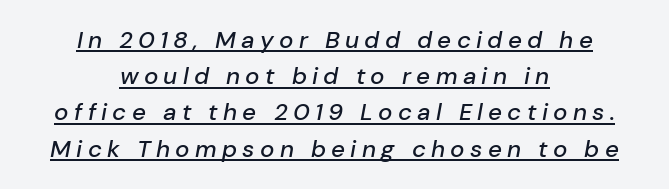
The image shows 24 px text type, italic (leaning right); set centered, normal line spacing (1.51x), unusually wide letter spacing (+0.22 em), underlined.
